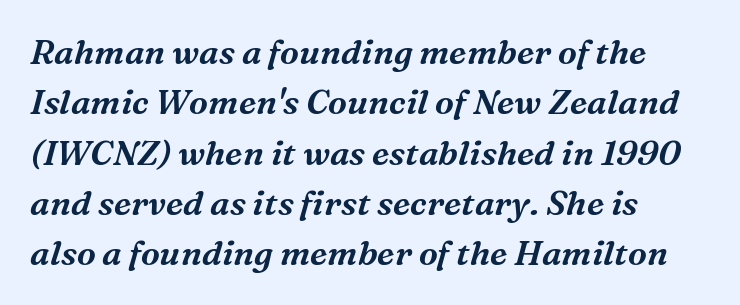
The image shows 34 px serif type, italic (leaning right); set left-aligned, normal line spacing (1.48x), normal letter spacing, not underlined; medium stroke contrast and a medium x-height.
